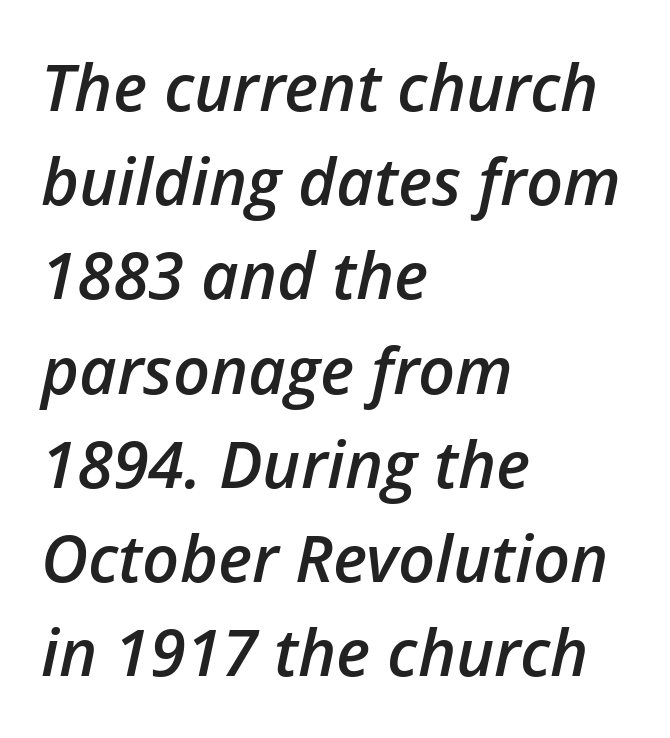
Check the space under the baseline: it is left empty. Varying glyph widths throughout — classic text-font behaviour. This sample keeps an unexceptional amount of space between lines. No extra tracking has been applied to these lines.
